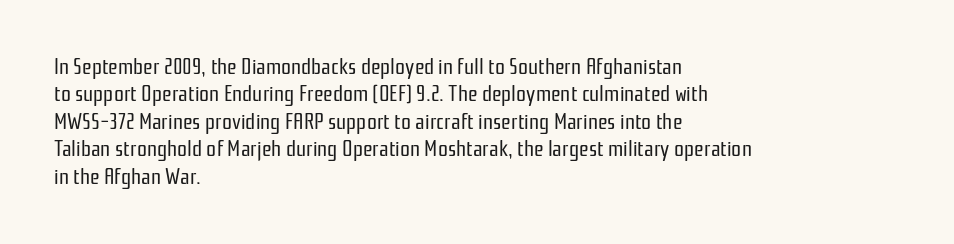
The image shows 22 px text type, upright; set left-aligned, normal line spacing (1.25x), normal letter spacing, not underlined.
